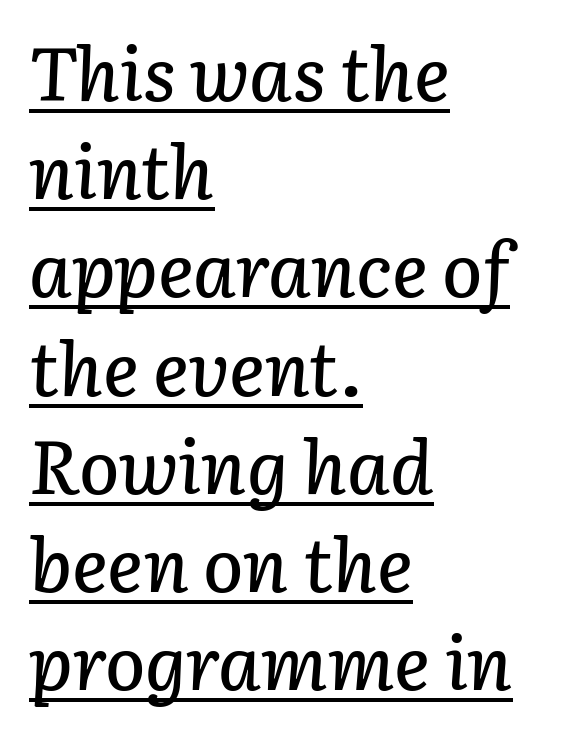
Q: Is the text italic (slanted)? A: Yes, it leans right by about 3 degrees.
Q: Is the text underlined? A: Yes.
Q: How is the paragraph aligned? A: Left-aligned.
Q: Is the spacing between letters normal or unusually wide? A: Normal.
Q: Is the spacing between lines tight, normal or loose? A: Normal.
Q: Width (condensed, normal, or wide)? A: Normal.
Q: Stroke contrast? A: Low.
Q: x-height? A: Medium.
Q: Monospaced? A: No.
